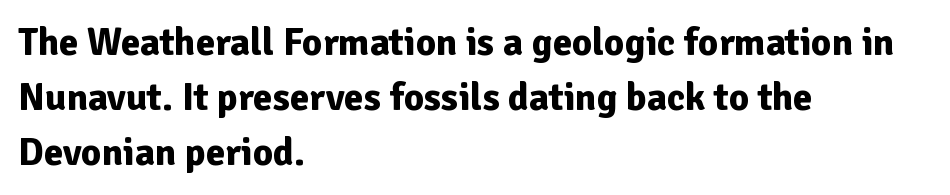
The image shows 39 px bold sans-serif type, upright; set left-aligned, normal line spacing (1.41x), normal letter spacing, not underlined; low stroke contrast and a medium x-height.
